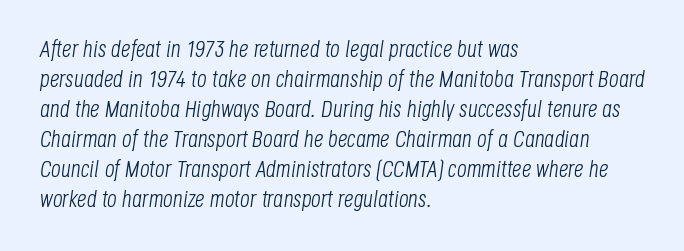
Regarding leading, the lines here are spaced in the standard way. The rendering applies a slant to the glyphs. The strip under each line holds only bare page. Spacing between characters is what you'd get straight out of the box.
